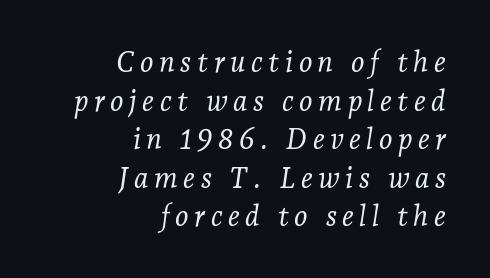
{"serif": "yes", "italic": "yes", "lean": "right", "slant_degrees": 7, "bold": "no", "weight": "light", "width": "normal", "stroke_contrast": "low", "x_height": "medium", "monospaced": "no", "underline": "no", "align": "right", "line_spacing": "normal", "line_spacing_ratio": 1.33, "glyph_px": 29}
